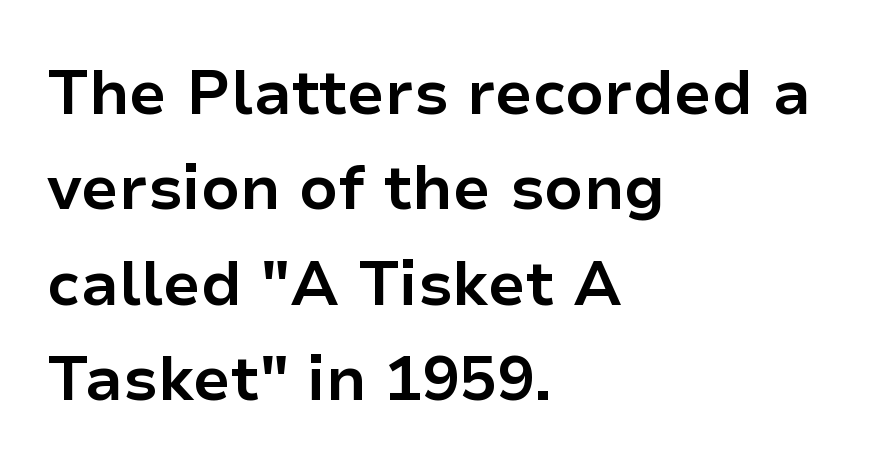
{"serif": "no", "italic": "no", "bold": "yes", "weight": "bold", "width": "normal", "stroke_contrast": "low", "x_height": "medium", "monospaced": "no", "underline": "no", "align": "left", "line_spacing": "normal", "line_spacing_ratio": 1.54, "letter_spacing": "normal", "letter_spacing_em": 0.0, "glyph_px": 62}
